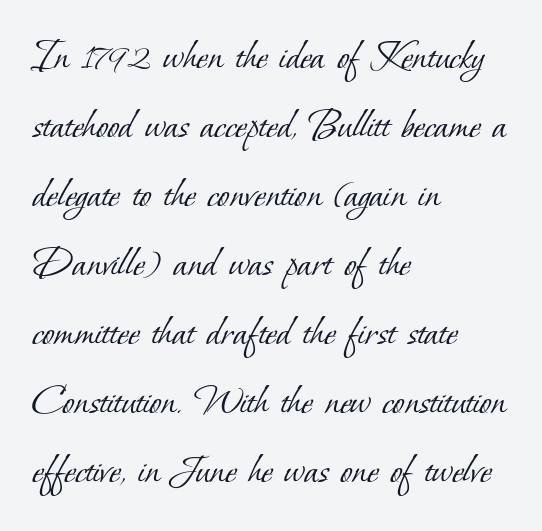
Is the type heavy? It reads as light-to-regular instead. The rendering uses natural spacing where letterforms have individual widths. The area under the type is left untouched. Default kerning and tracking; the words read as compact shapes. Observe the serifs anchoring each vertical stroke in this sample. Compared with typical paragraphs, the rows here are spaced about the same.
